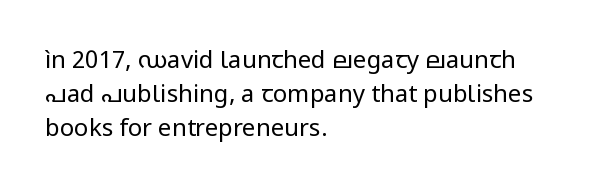
Q: Is the text bold? A: No.
Q: Is the text italic (slanted)? A: No, it is upright.
Q: Is the text underlined? A: No.
Q: How is the paragraph aligned? A: Left-aligned.
Q: Is the spacing between letters normal or unusually wide? A: Normal.
Q: Is the spacing between lines tight, normal or loose? A: Normal.
